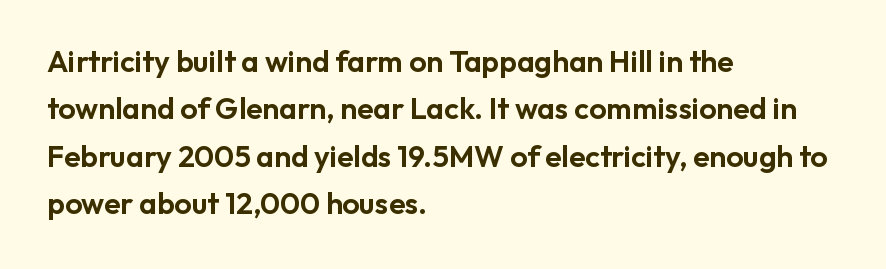
The image shows 30 px sans-serif type, upright; set left-aligned, normal line spacing (1.58x), normal letter spacing, not underlined; low stroke contrast and a medium x-height.
